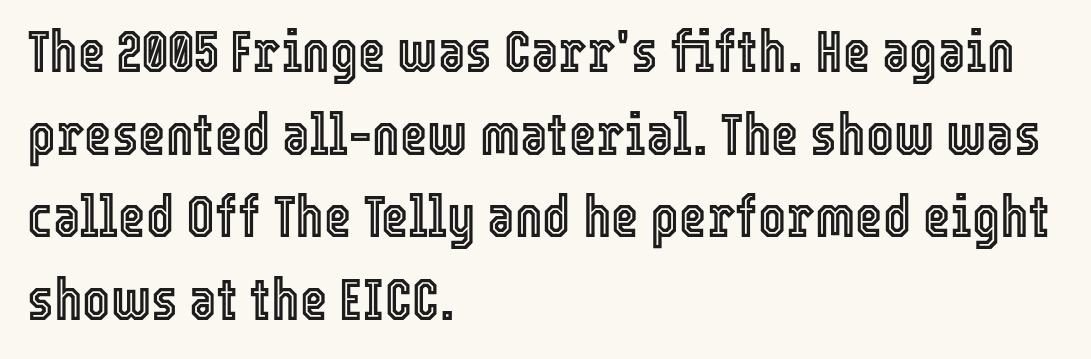
{"italic": "no", "width": "condensed", "x_height": "medium", "monospaced": "no", "underline": "no", "align": "left", "line_spacing": "normal", "line_spacing_ratio": 1.4, "letter_spacing": "normal", "letter_spacing_em": 0.0, "glyph_px": 59}
